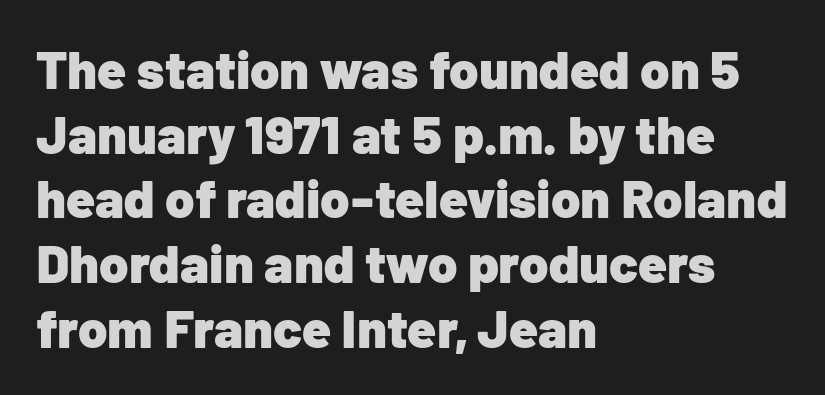
The area under the type is left untouched. The typesetting leans heavy: a genuine bold. Characters follow at the spacing the type designer built in. Is this a fixed-width face? No — the glyphs have proportional, varying widths.
